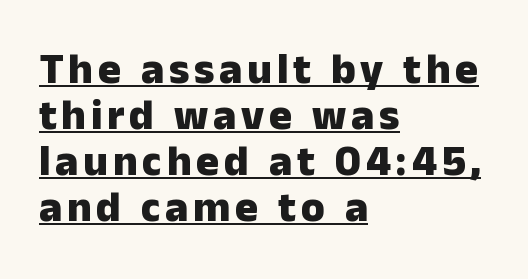
Bold? Absolutely — the strokes are thick and heavy. You could not count columns in this text — the font is proportionally spaced. Looks like someone drew a line under every word here. Check where the strokes stop: nothing finishes them off — pure sans.
